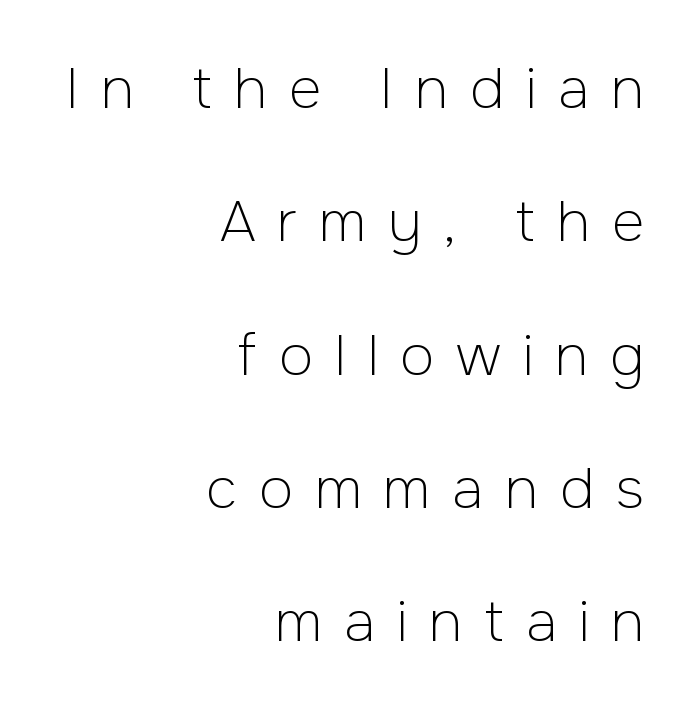
The image shows 56 px light sans-serif type, upright; set right-aligned, loose line spacing (2.38x), unusually wide letter spacing (+0.39 em), not underlined; low stroke contrast and a medium x-height.
